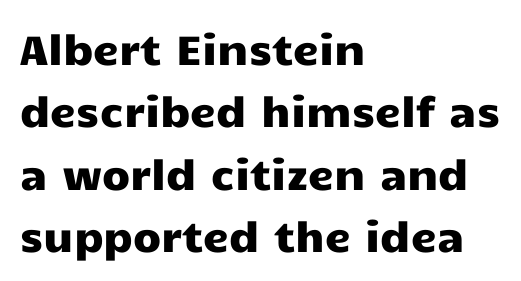
Q: Is the text italic (slanted)? A: No, it is upright.
Q: Is the typeface a serif or a sans-serif typeface? A: Sans-serif.
Q: Is the text underlined? A: No.
Q: How is the paragraph aligned? A: Left-aligned.
Q: Is the spacing between letters normal or unusually wide? A: Normal.
Q: Is the spacing between lines tight, normal or loose? A: Normal.
Q: Width (condensed, normal, or wide)? A: Wide.
Q: Stroke contrast? A: Low.
Q: x-height? A: Medium.
Q: Monospaced? A: No.
